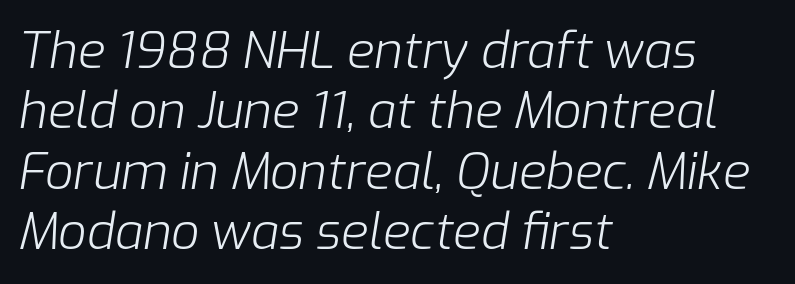
Q: Is the text bold? A: No.
Q: Is the text italic (slanted)? A: Yes, it leans right by about 9 degrees.
Q: Is the text underlined? A: No.
Q: How is the paragraph aligned? A: Left-aligned.
Q: Is the spacing between letters normal or unusually wide? A: Normal.
Q: Width (condensed, normal, or wide)? A: Normal.
Q: Stroke contrast? A: Low.
Q: x-height? A: Medium.
Q: Monospaced? A: No.
